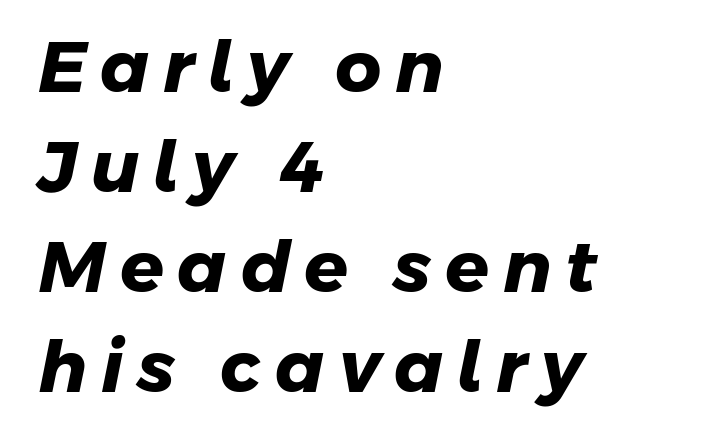
The glyphs have the mass of a bold cut. The face used here is proportionally spaced, like ordinary book or web type. Underlining? Definitely not there. Line beginnings align vertically; line endings do not. The lines sit at an ordinary, default distance from one another.
